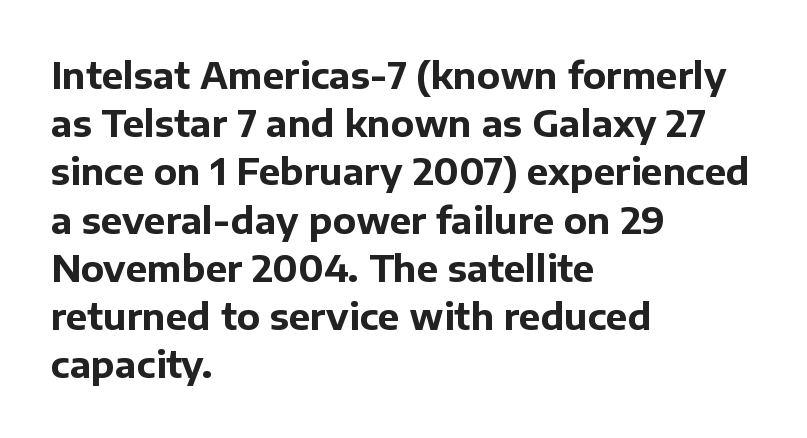
Q: Is the text bold? A: Yes.
Q: Is the text italic (slanted)? A: No, it is upright.
Q: Is the typeface a serif or a sans-serif typeface? A: Sans-serif.
Q: Is the text underlined? A: No.
Q: How is the paragraph aligned? A: Left-aligned.
Q: Is the spacing between letters normal or unusually wide? A: Normal.
Q: Is the spacing between lines tight, normal or loose? A: Normal.
Q: Width (condensed, normal, or wide)? A: Normal.
Q: Stroke contrast? A: Low.
Q: x-height? A: Medium.
Q: Monospaced? A: No.
